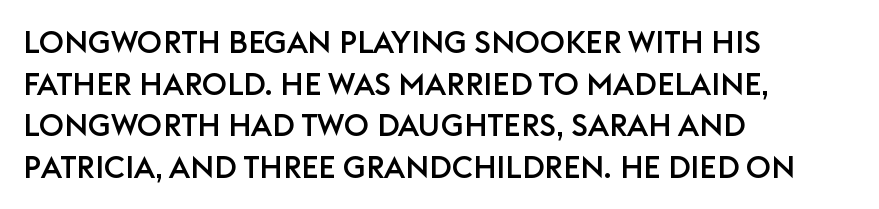
{"serif": "no", "italic": "no", "width": "normal", "stroke_contrast": "low", "x_height": "large", "monospaced": "no", "underline": "no", "align": "left", "line_spacing": "normal", "line_spacing_ratio": 1.34, "letter_spacing": "normal", "letter_spacing_em": 0.0, "glyph_px": 31}
